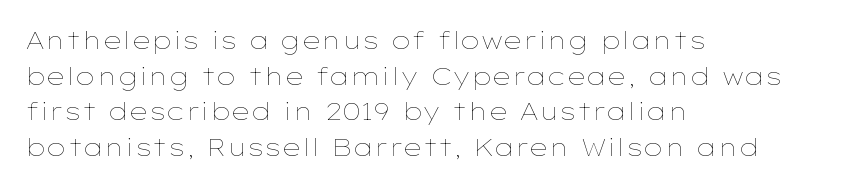
No italicization has been applied; the sample stays upright. Each line starts at the same left margin while the right side varies. Weight: regular or lighter. Compared with typical paragraphs, the rows here are spaced about the same. No extra tracking has been applied to these lines. Any mark beneath the type? The region is blank.
